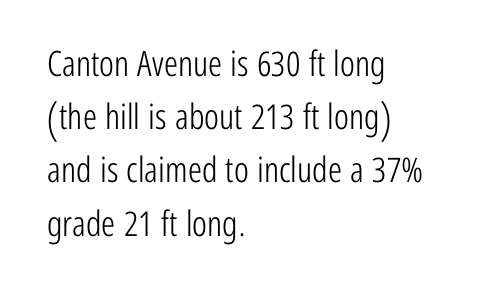
Q: Is the text bold? A: No.
Q: Is the text italic (slanted)? A: No, it is upright.
Q: Is the typeface a serif or a sans-serif typeface? A: Sans-serif.
Q: Is the text underlined? A: No.
Q: How is the paragraph aligned? A: Left-aligned.
Q: Is the spacing between letters normal or unusually wide? A: Normal.
Q: Is the spacing between lines tight, normal or loose? A: Normal.
Q: Width (condensed, normal, or wide)? A: Condensed.
Q: Stroke contrast? A: Low.
Q: x-height? A: Medium.
Q: Monospaced? A: No.
